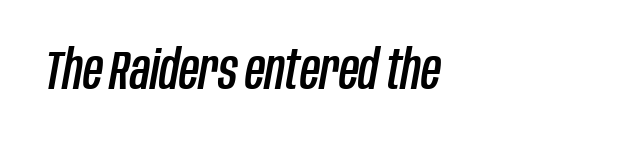
The image shows 55 px condensed type, italic (leaning right); set normal letter spacing, not underlined; low stroke contrast and a large x-height.
